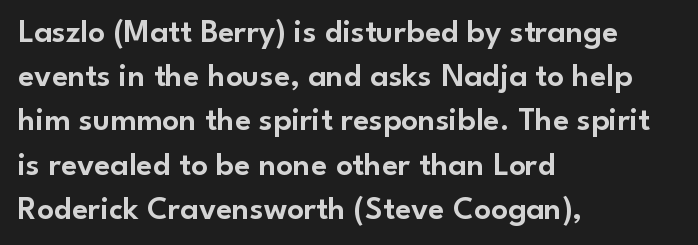
The image shows 33 px sans-serif type, upright; set left-aligned, normal line spacing (1.34x), normal letter spacing, not underlined; low stroke contrast and a small x-height.
